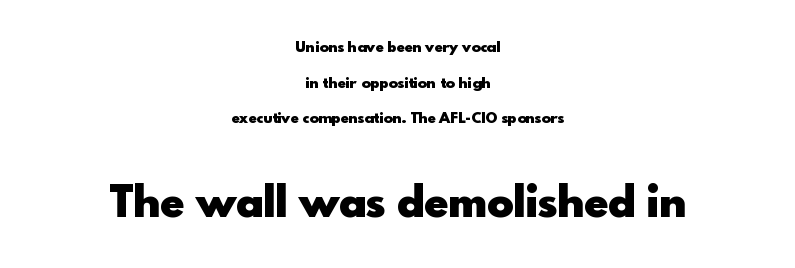
{"serif": "no", "italic": "no", "bold": "yes", "weight": "heavy", "width": "normal", "x_height": "small", "monospaced": "no", "underline": "no", "align": "center", "line_spacing": "loose", "line_spacing_ratio": 2.37, "letter_spacing": "normal", "letter_spacing_em": 0.0, "larger_block": "second", "size_ratio": 2.93, "glyph_px": 44}
